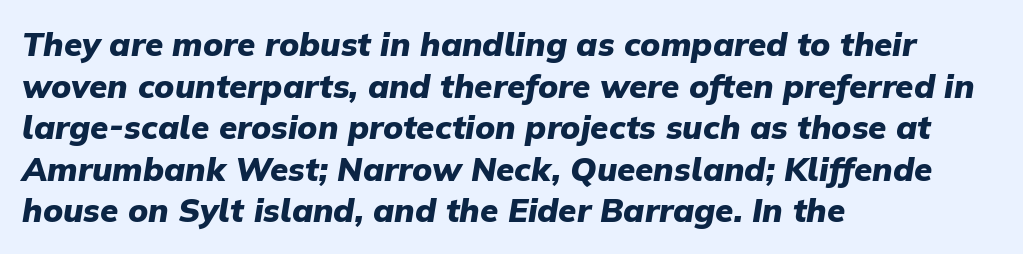
Between one letter and the next there's only the usual sliver of space. The passage shown is not underscored anywhere. The space between consecutive lines is moderate. The rendering uses a bold face; every stroke is thick and dark. This sample uses an oblique cut, with every glyph tilted off the vertical. The text block is weighted toward the left margin, trailing off unevenly rightward.
